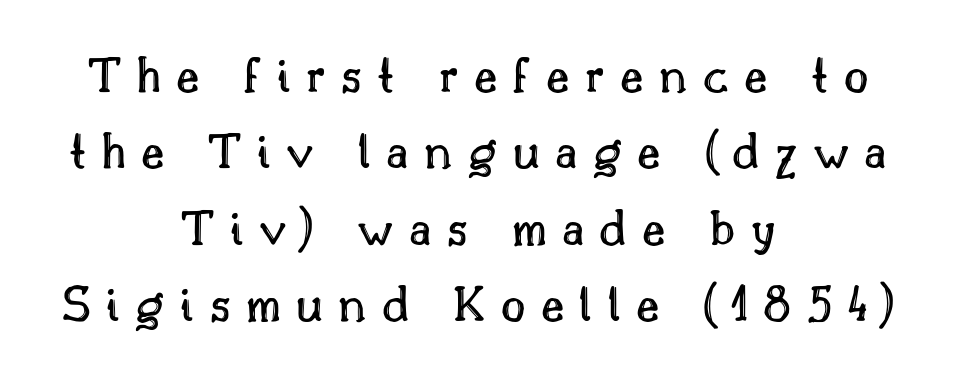
{"italic": "no", "width": "normal", "x_height": "small", "monospaced": "no", "underline": "no", "align": "center", "line_spacing": "normal", "line_spacing_ratio": 1.44, "letter_spacing": "wide", "letter_spacing_em": 0.29, "glyph_px": 53}
